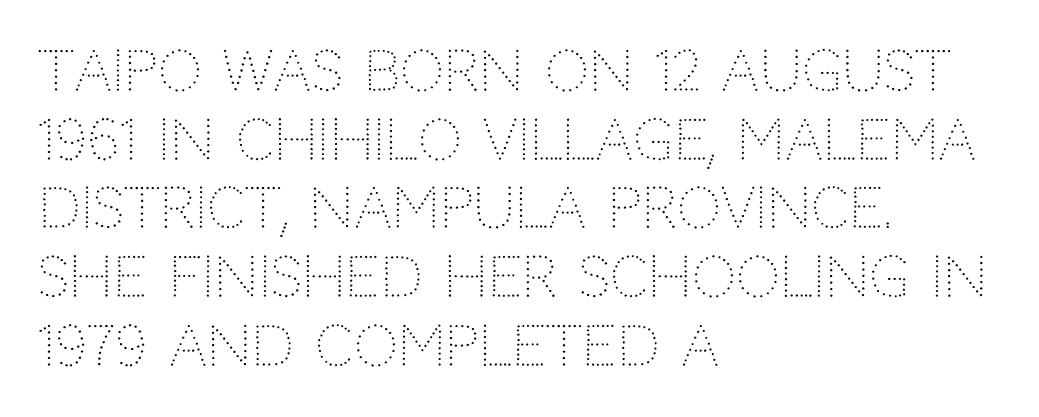
Spacing between characters is what you'd get straight out of the box. If you measured baseline to baseline, you'd find a middling distance. To sum up the face: it is a sans, with no serifs. A student would call this left alignment; a typographer would say flush left, rag right. Quick note: underline off. Each letter keeps its own natural width here, so spacing adapts to shape.
